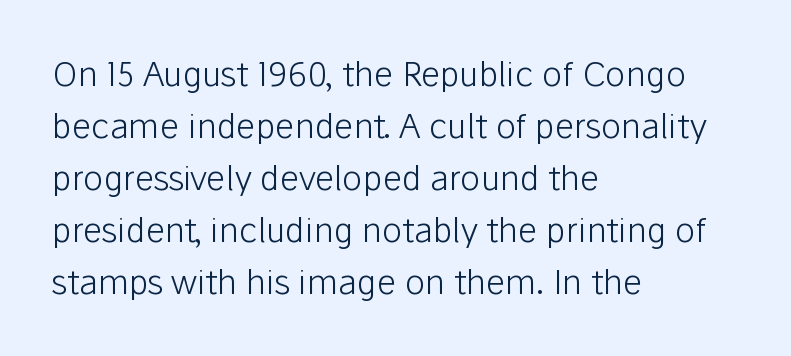
Q: Is the text bold? A: No.
Q: Is the text italic (slanted)? A: No, it is upright.
Q: Is the typeface a serif or a sans-serif typeface? A: Sans-serif.
Q: Is the text underlined? A: No.
Q: How is the paragraph aligned? A: Left-aligned.
Q: Is the spacing between letters normal or unusually wide? A: Normal.
Q: Is the spacing between lines tight, normal or loose? A: Normal.
Q: Width (condensed, normal, or wide)? A: Normal.
Q: Stroke contrast? A: Low.
Q: x-height? A: Medium.
Q: Monospaced? A: No.
